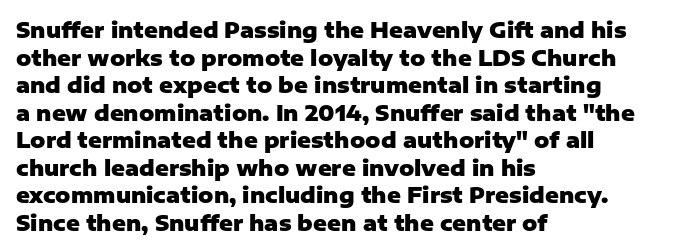
The image shows 21 px bold type, upright; set left-aligned, normal line spacing (1.31x), normal letter spacing, not underlined.
